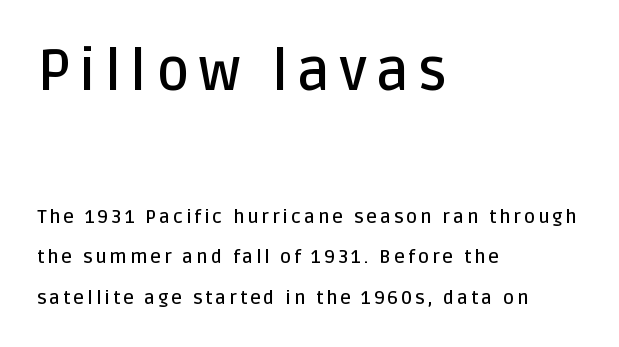
The image shows 57 px semibold sans-serif type, upright; set left-aligned, loose line spacing (2.14x), not underlined; the first (top) block is 3.0x larger; low stroke contrast and a large x-height.
